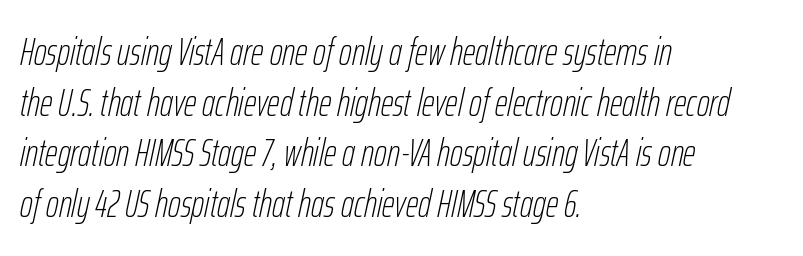
Q: Is the text bold? A: No.
Q: Is the text italic (slanted)? A: Yes, it leans right by about 12 degrees.
Q: Is the text underlined? A: No.
Q: How is the paragraph aligned? A: Left-aligned.
Q: Is the spacing between letters normal or unusually wide? A: Normal.
Q: Is the spacing between lines tight, normal or loose? A: Normal.
Q: Width (condensed, normal, or wide)? A: Condensed.
Q: Stroke contrast? A: Low.
Q: x-height? A: Medium.
Q: Monospaced? A: No.
